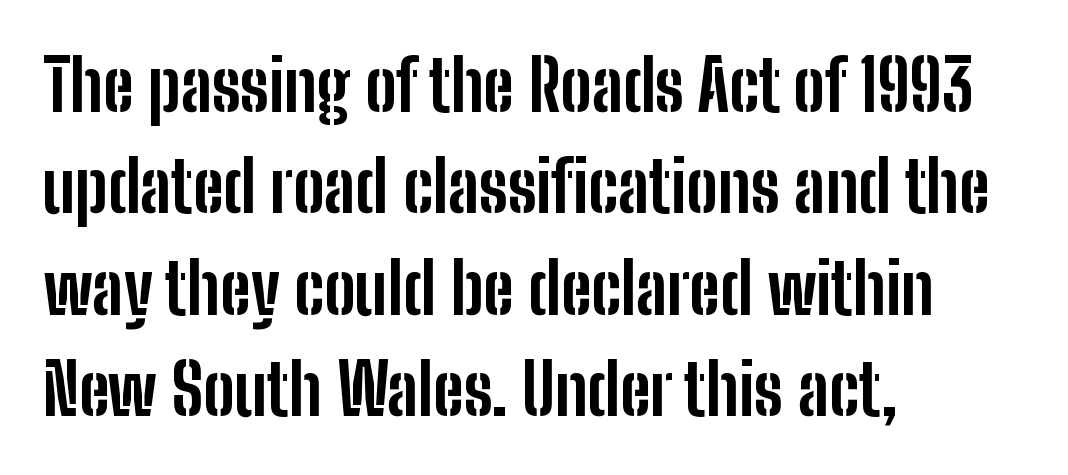
The image shows 70 px bold, condensed sans-serif type, upright; set left-aligned, normal line spacing (1.45x), normal letter spacing, not underlined; low stroke contrast and a medium x-height.
